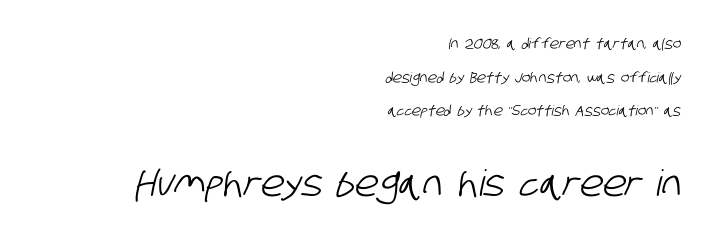
The tracking reads as untouched default to a designer's eye. Note the varied advance widths — an 'i' is clearly narrower than an 'm'. The ragged edge is on the left, which tells us the setting is flush right. Interline gaps are noticeably wide in this sample.
